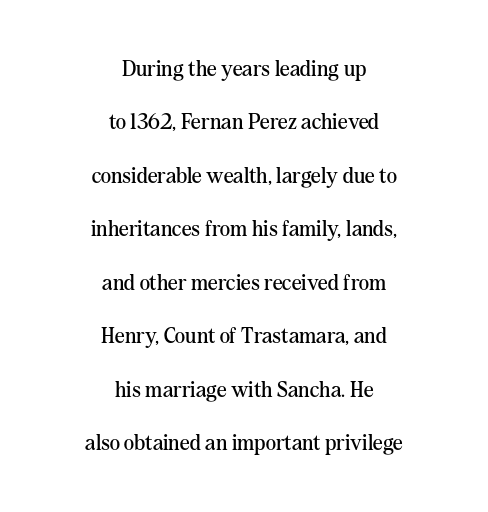
Successive baselines arrive slowly, with a big drop between each. Posture: vertical. Bare-footed words on every line. No extra tracking has been applied to these lines. The rag falls on both sides of this text block equally.
